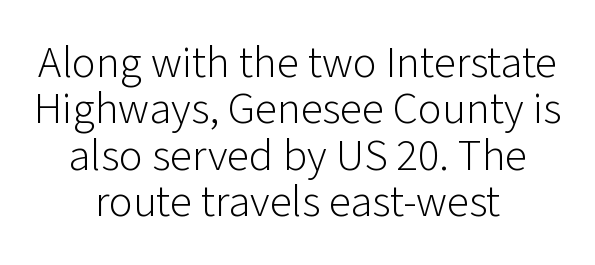
Q: Is the text bold? A: No.
Q: Is the text italic (slanted)? A: No, it is upright.
Q: Is the typeface a serif or a sans-serif typeface? A: Sans-serif.
Q: Is the text underlined? A: No.
Q: How is the paragraph aligned? A: Centered.
Q: Is the spacing between letters normal or unusually wide? A: Normal.
Q: Is the spacing between lines tight, normal or loose? A: Tight.
Q: Width (condensed, normal, or wide)? A: Normal.
Q: Stroke contrast? A: Low.
Q: x-height? A: Medium.
Q: Monospaced? A: No.
